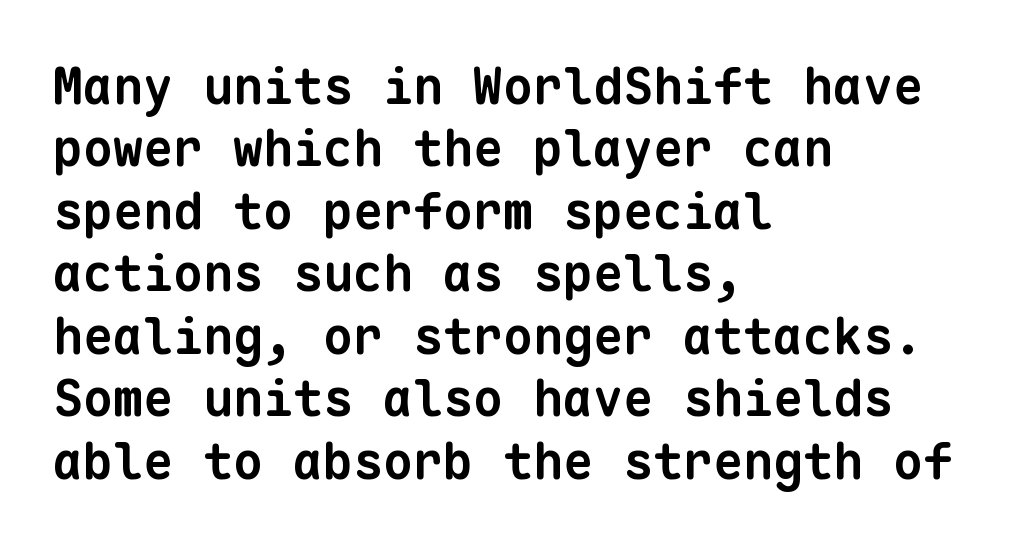
The image shows 50 px bold sans-serif type, monospaced; set left-aligned, normal line spacing (1.25x), normal letter spacing, not underlined; low stroke contrast and a medium x-height.
